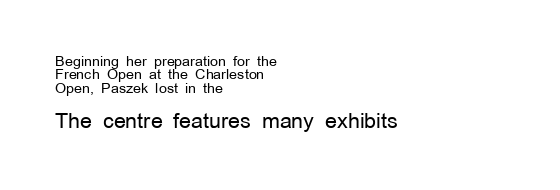
Q: Is the text bold? A: No.
Q: Is the text italic (slanted)? A: No, it is upright.
Q: Is the text underlined? A: No.
Q: How is the paragraph aligned? A: Left-aligned.
Q: Is the spacing between letters normal or unusually wide? A: Normal.
Q: Is the spacing between lines tight, normal or loose? A: Tight.
Q: Which block of text is set in a larger size, the first (top) or the second (bottom)? A: The second (bottom) one.
